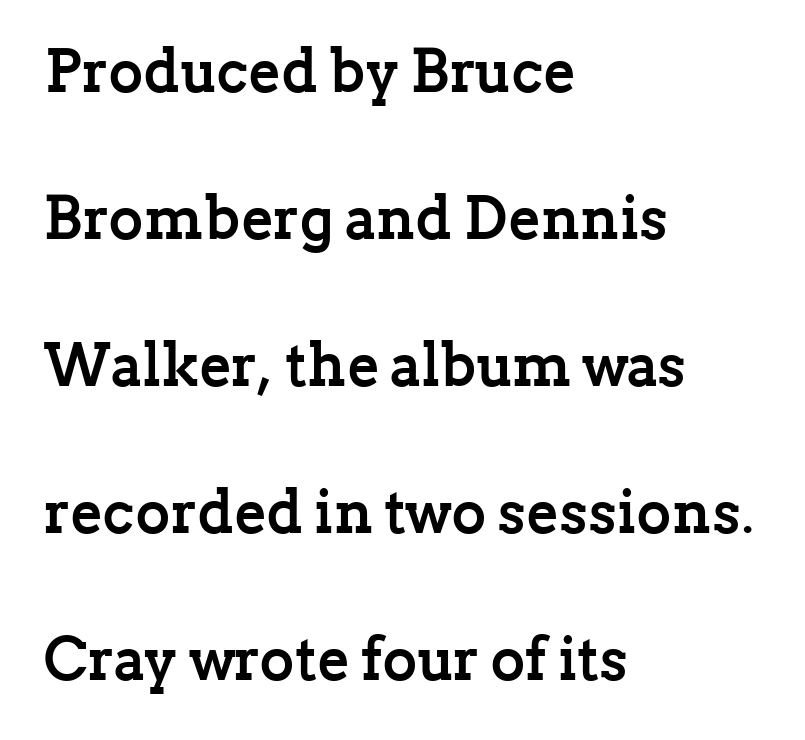
Designer's note — italics off, roman on. Spacing verdict: proportional, widths tailored to each character. Weight: bold. The words here are not underlined. Stroke terminals: seriffed.
